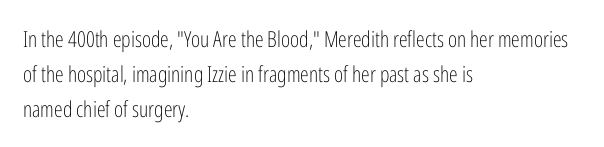
All the whitespace from short lines collects on the right. No extra tracking has been applied to these lines. Characters remain perfectly vertical along every line. The space beneath each line is pristine and unruled. Vertical stems look standard width or narrower in stroke.
